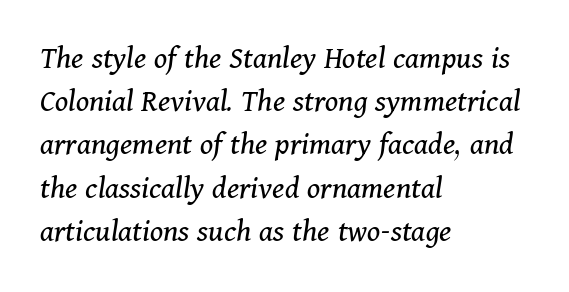
The image shows 33 px regular-weight serif type, italic (leaning right); set left-aligned, normal line spacing (1.31x), normal letter spacing, not underlined; medium stroke contrast and a medium x-height.
